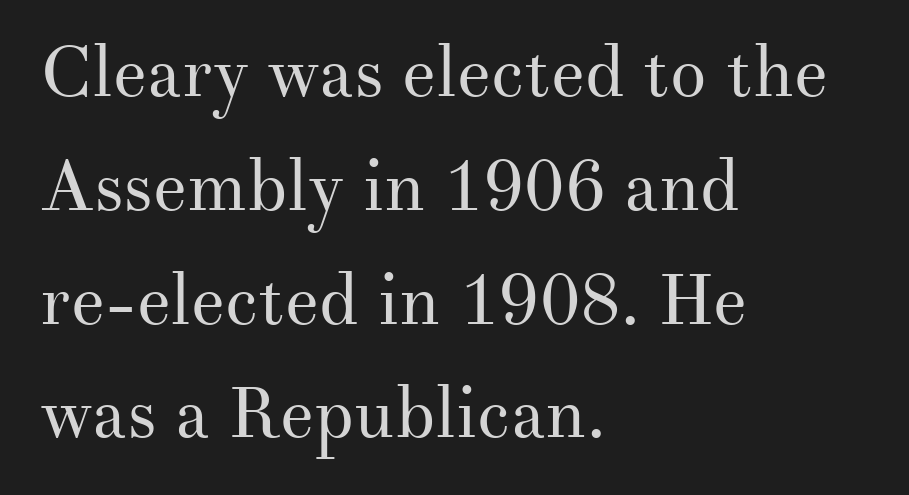
The words here are not underlined. Left-aligned paragraph, ragged on the right. The face used here is proportionally spaced, like ordinary book or web type. Stroke terminals: seriffed. The font is comparable to plain body text, perhaps lighter. Honestly, the letter spacing is just normal — you wouldn't notice it.
